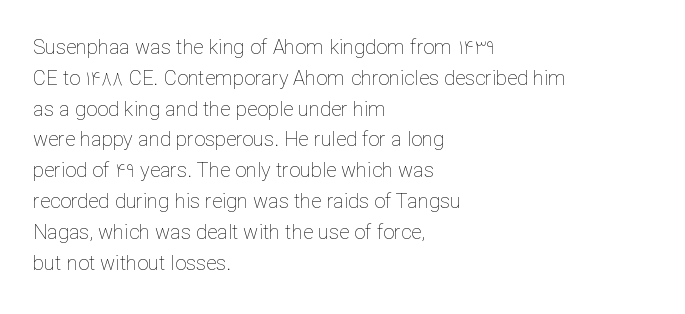
The image shows 20 px text type, upright; set left-aligned, normal line spacing (1.54x), normal letter spacing, not underlined.
